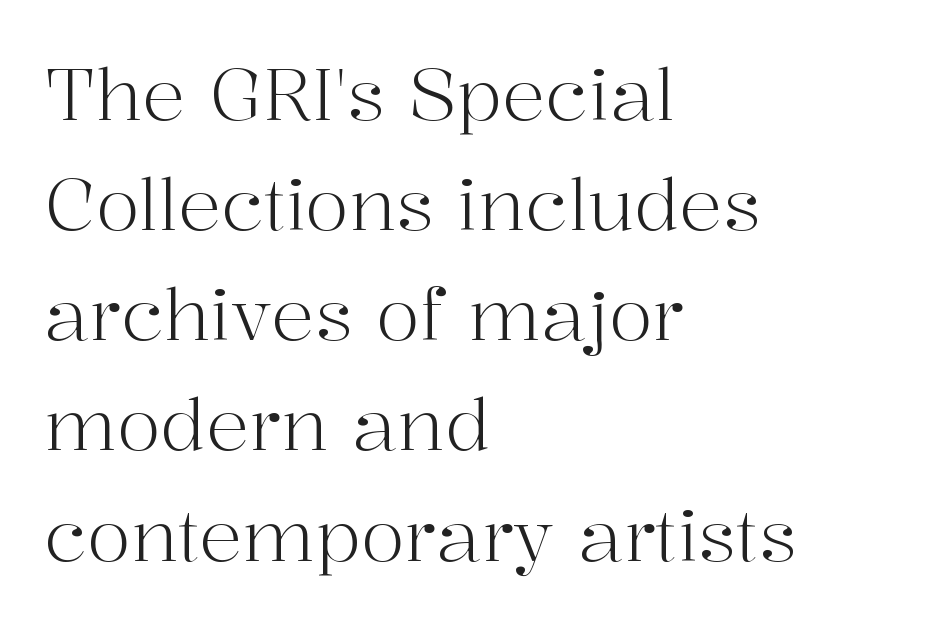
Q: Is the text bold? A: No.
Q: Is the text italic (slanted)? A: No, it is upright.
Q: Is the typeface a serif or a sans-serif typeface? A: Serif.
Q: Is the text underlined? A: No.
Q: How is the paragraph aligned? A: Left-aligned.
Q: Is the spacing between letters normal or unusually wide? A: Normal.
Q: Is the spacing between lines tight, normal or loose? A: Normal.
Q: Width (condensed, normal, or wide)? A: Normal.
Q: Stroke contrast? A: High.
Q: x-height? A: Medium.
Q: Monospaced? A: No.
